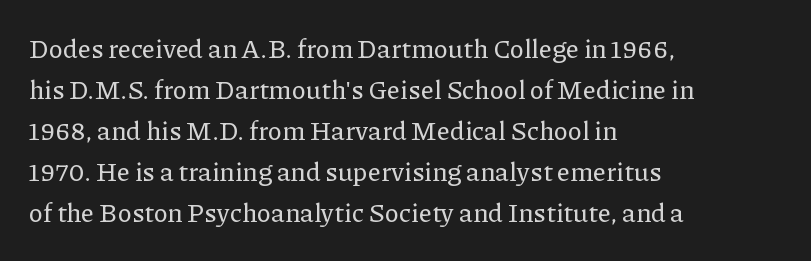
Q: Is the text italic (slanted)? A: No, it is upright.
Q: Is the text underlined? A: No.
Q: How is the paragraph aligned? A: Left-aligned.
Q: Is the spacing between letters normal or unusually wide? A: Normal.
Q: Is the spacing between lines tight, normal or loose? A: Normal.
